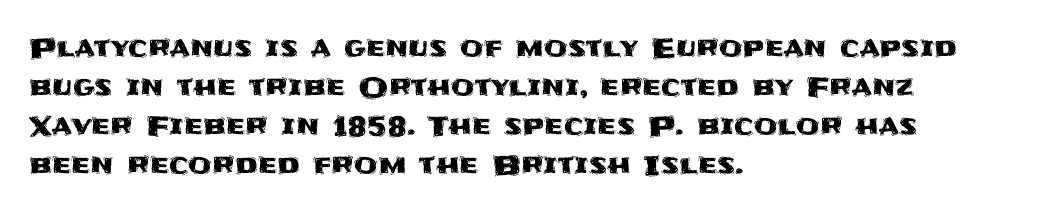
{"italic": "no", "underline": "no", "align": "left", "line_spacing": "normal", "line_spacing_ratio": 1.44, "letter_spacing": "normal", "letter_spacing_em": 0.0, "glyph_px": 27}
